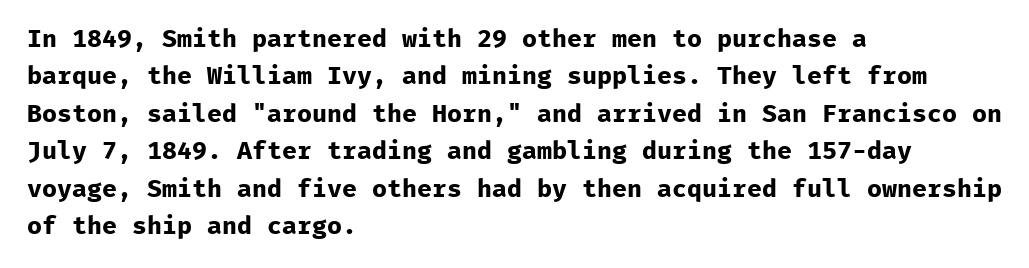
Baseline-to-baseline distance is the conventional proportion of letter height. The typesetter chose a ragged-right arrangement here. The zone under the glyphs is completely vacant. Typesetter's note: full bold, strokes at maximum text heaviness. In terms of posture, this sample is upright. The horizontal fit of the characters is conventional and even.
